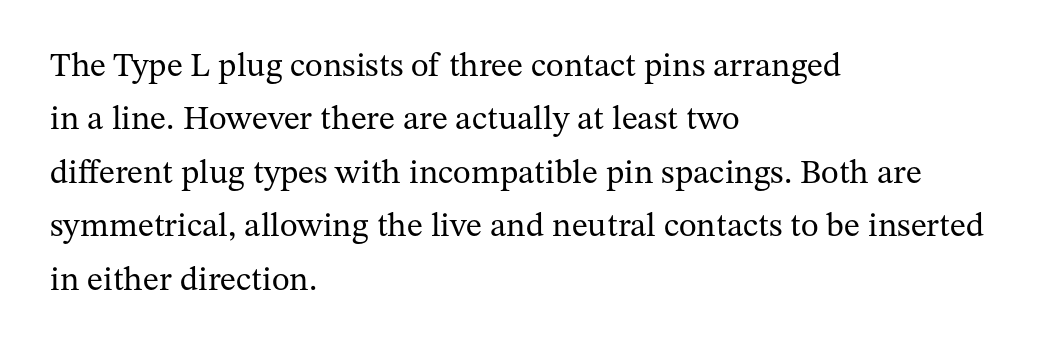
Anything drawn beneath the words? Only blank space. A typesetter would call this leading conventional body-copy spacing. Does the copy run flush right? No — it runs flush left. The gaps between neighbouring characters are ordinary and unremarkable. Stroke mass is kept to a normal reading level or below. These lines are rendered in a variable-pitch font.
